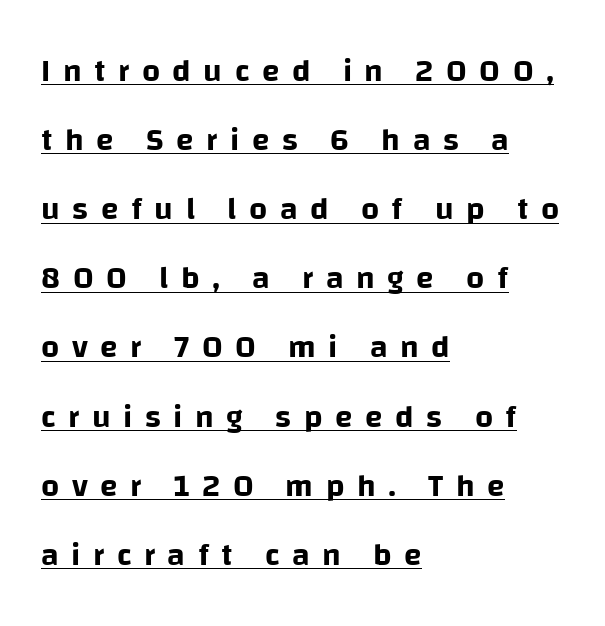
The horizontal fit of the characters is loose and conspicuously gappy. The specimen reads as upright at a glance. Stroke terminals: plain, sans-serif. A student would call this left alignment; a typographer would say flush left, rag right. The string is rendered with underlining switched on.
